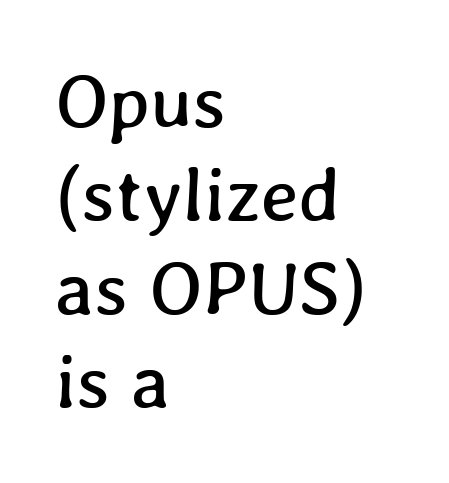
{"width": "normal", "stroke_contrast": "low", "x_height": "medium", "monospaced": "no", "underline": "no", "align": "left", "line_spacing_ratio": 1.23, "letter_spacing": "normal", "letter_spacing_em": 0.0, "glyph_px": 76}
